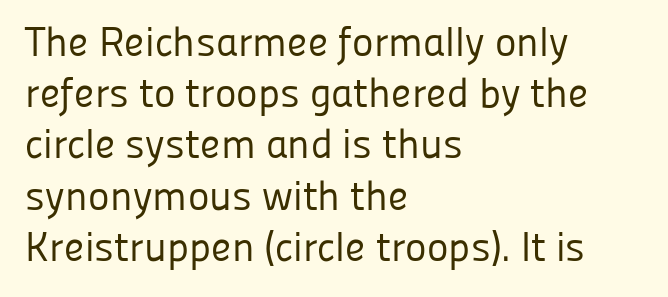
Q: Is the text bold? A: No.
Q: Is the text italic (slanted)? A: No, it is upright.
Q: Is the typeface a serif or a sans-serif typeface? A: Sans-serif.
Q: Is the text underlined? A: No.
Q: How is the paragraph aligned? A: Left-aligned.
Q: Is the spacing between letters normal or unusually wide? A: Normal.
Q: Is the spacing between lines tight, normal or loose? A: Normal.
Q: Width (condensed, normal, or wide)? A: Normal.
Q: Stroke contrast? A: Low.
Q: x-height? A: Medium.
Q: Monospaced? A: No.
